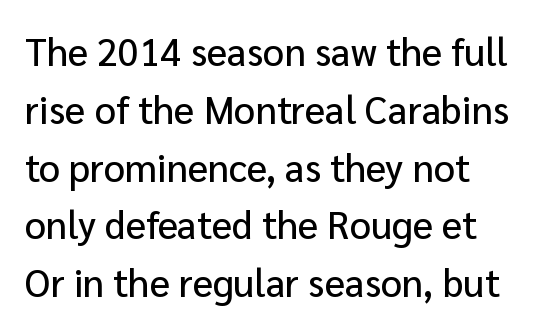
The image shows 38 px sans-serif type, upright; set normal line spacing (1.52x), normal letter spacing, not underlined; low stroke contrast and a medium x-height.
